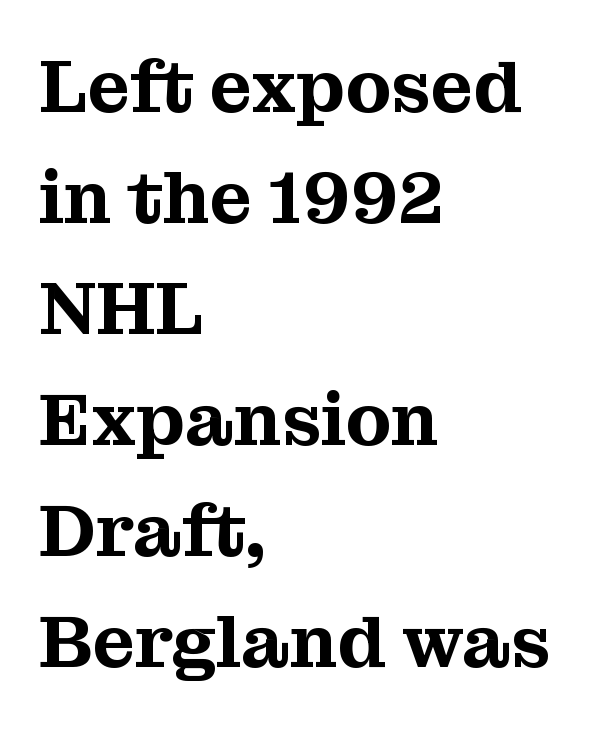
The image shows 74 px serif type, upright; set left-aligned, normal line spacing (1.5x), normal letter spacing, not underlined; medium stroke contrast and a medium x-height.
